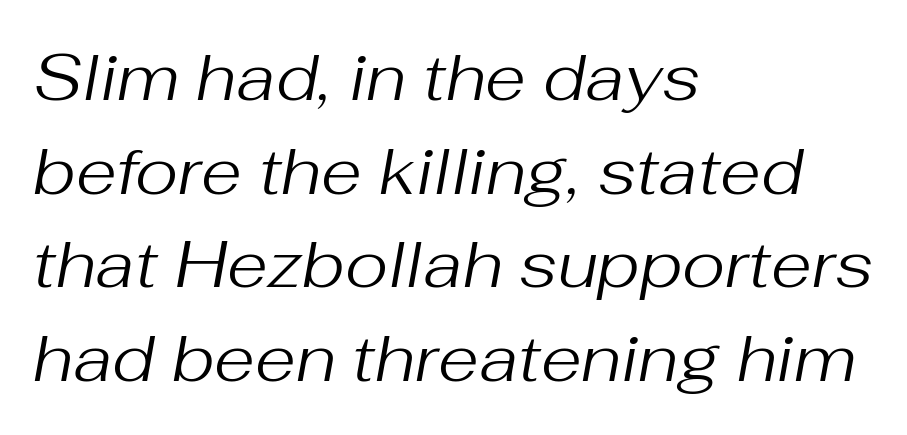
Q: Is the text bold? A: No.
Q: Is the text italic (slanted)? A: Yes, it leans right by about 10 degrees.
Q: Is the text underlined? A: No.
Q: How is the paragraph aligned? A: Left-aligned.
Q: Is the spacing between letters normal or unusually wide? A: Normal.
Q: Is the spacing between lines tight, normal or loose? A: Normal.
Q: Width (condensed, normal, or wide)? A: Normal.
Q: Stroke contrast? A: Medium.
Q: x-height? A: Medium.
Q: Monospaced? A: No.
